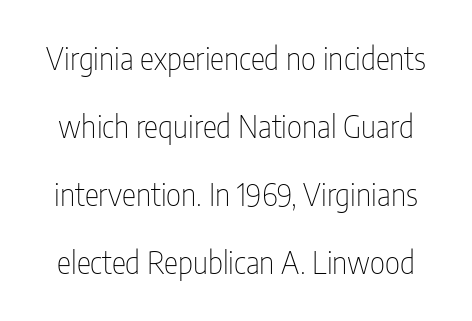
{"serif": "no", "italic": "no", "bold": "no", "weight": "thin", "width": "condensed", "stroke_contrast": "low", "x_height": "medium", "monospaced": "no", "underline": "no", "line_spacing": "loose", "line_spacing_ratio": 2.27, "letter_spacing": "normal", "letter_spacing_em": 0.0, "glyph_px": 30}
